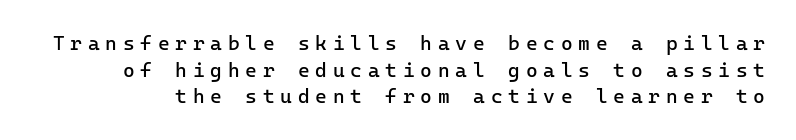
Q: Is the text bold? A: No.
Q: Is the text italic (slanted)? A: No, it is upright.
Q: Is the text underlined? A: No.
Q: Is the spacing between letters normal or unusually wide? A: Unusually wide.
Q: Is the spacing between lines tight, normal or loose? A: Normal.
